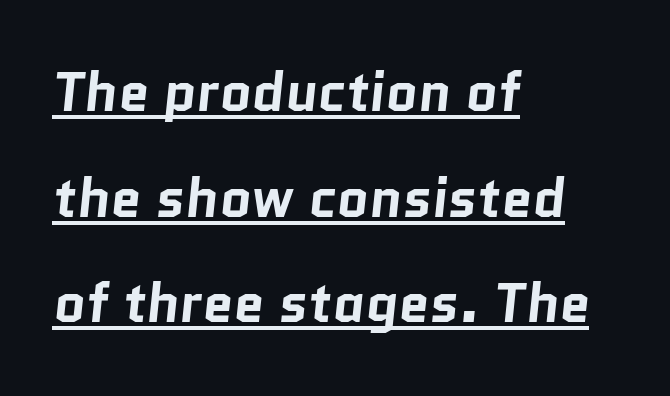
{"serif": "no", "bold": "yes", "weight": "bold", "width": "normal", "stroke_contrast": "low", "x_height": "medium", "monospaced": "no", "underline": "yes", "align": "left", "line_spacing": "loose", "line_spacing_ratio": 1.92, "letter_spacing": "normal", "letter_spacing_em": 0.0, "glyph_px": 55}
